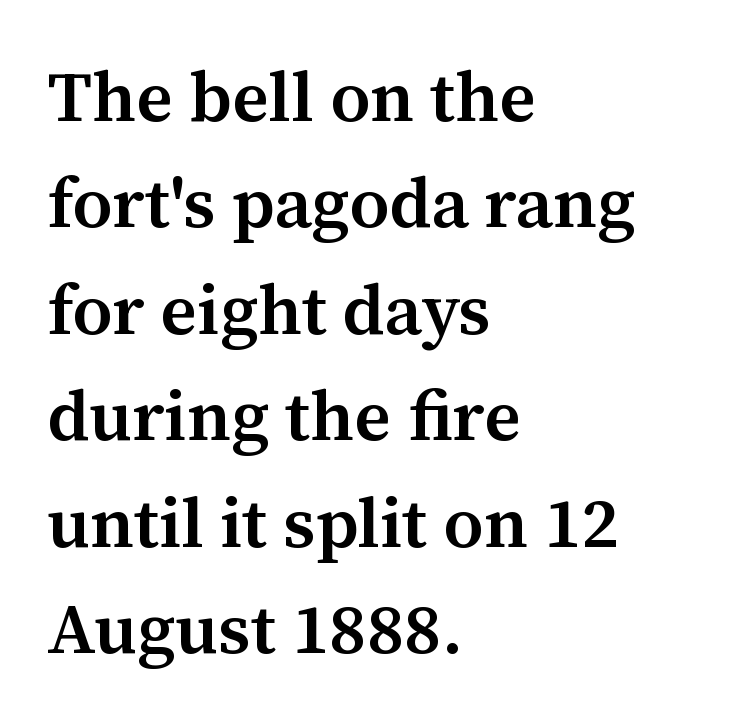
The lettering stays uniformly vertical, giving the passage a roman look. A student would call this left alignment; a typographer would say flush left, rag right. Regular leading. Spacing between characters is what you'd get straight out of the box. Examine the stroke ends and you'll spot serifs.
